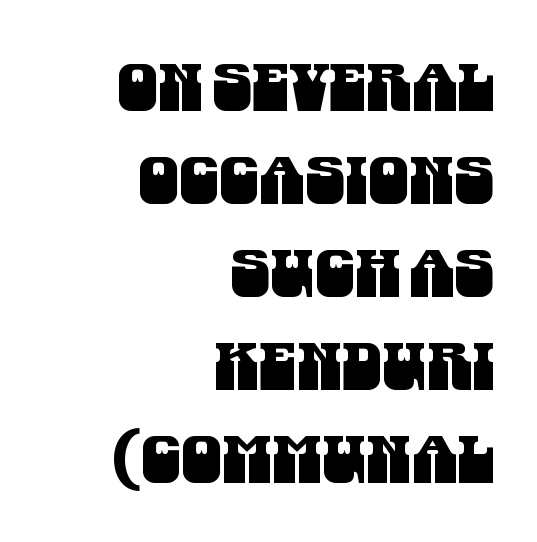
The image shows 65 px condensed sans-serif type; set right-aligned, normal line spacing (1.43x), normal letter spacing, not underlined; medium stroke contrast and a large x-height.
